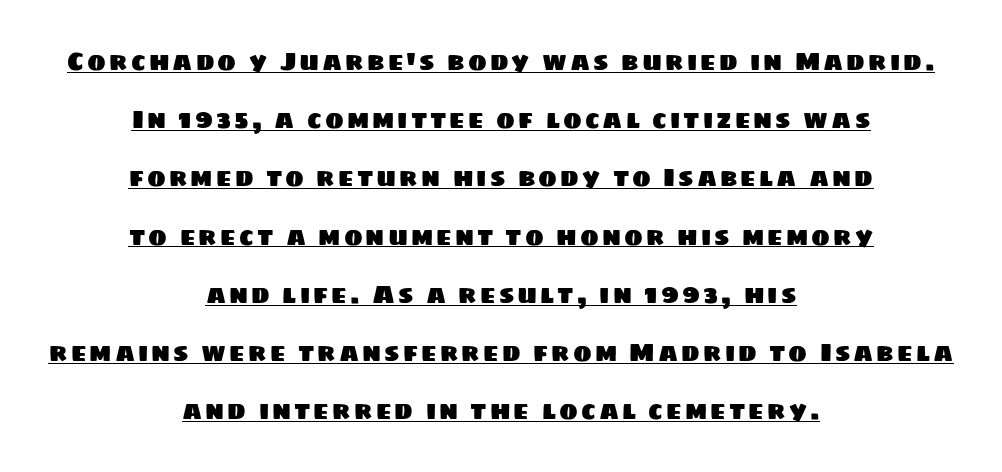
The image shows 25 px text type; set centered, loose line spacing (2.33x), underlined.
